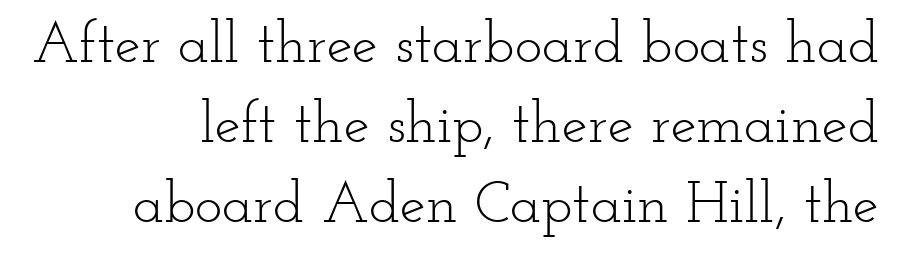
The image shows 58 px light, wide serif type, upright; set right-aligned, normal line spacing (1.38x), normal letter spacing, not underlined; low stroke contrast and a small x-height.
